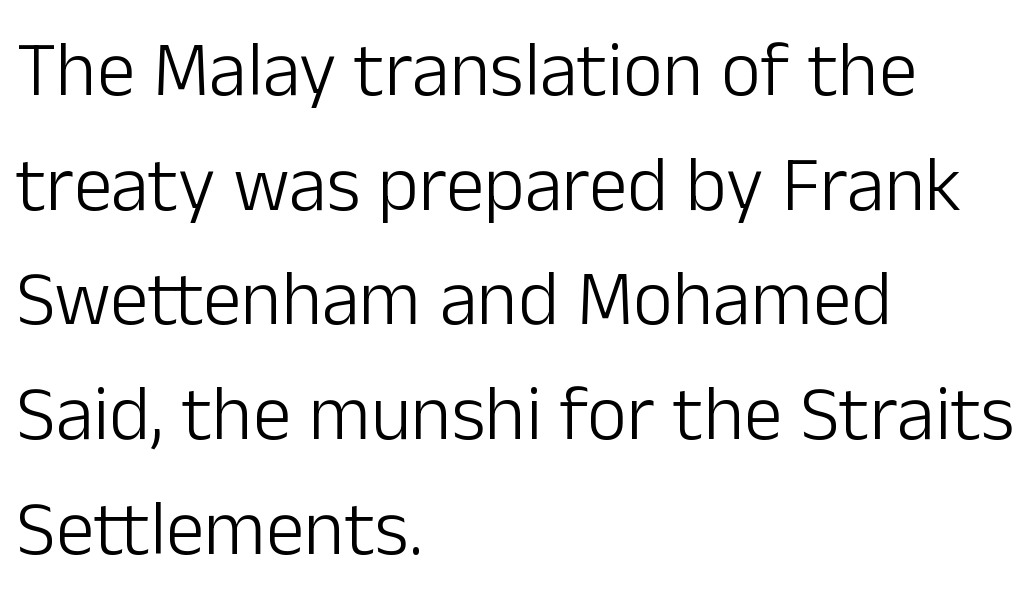
Q: Is the text bold? A: No.
Q: Is the text italic (slanted)? A: No, it is upright.
Q: Is the typeface a serif or a sans-serif typeface? A: Sans-serif.
Q: Is the text underlined? A: No.
Q: How is the paragraph aligned? A: Left-aligned.
Q: Is the spacing between letters normal or unusually wide? A: Normal.
Q: Is the spacing between lines tight, normal or loose? A: Normal.
Q: Width (condensed, normal, or wide)? A: Normal.
Q: Stroke contrast? A: Low.
Q: x-height? A: Medium.
Q: Monospaced? A: No.
